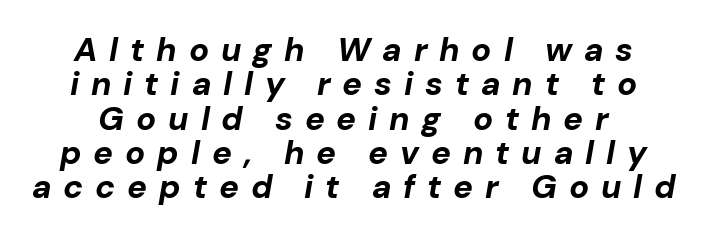
Q: Is the text bold? A: Yes.
Q: Is the text italic (slanted)? A: Yes, it leans right by about 10 degrees.
Q: Is the text underlined? A: No.
Q: Is the spacing between letters normal or unusually wide? A: Unusually wide.
Q: Is the spacing between lines tight, normal or loose? A: Tight.
Q: Width (condensed, normal, or wide)? A: Normal.
Q: Stroke contrast? A: Low.
Q: x-height? A: Medium.
Q: Monospaced? A: No.
